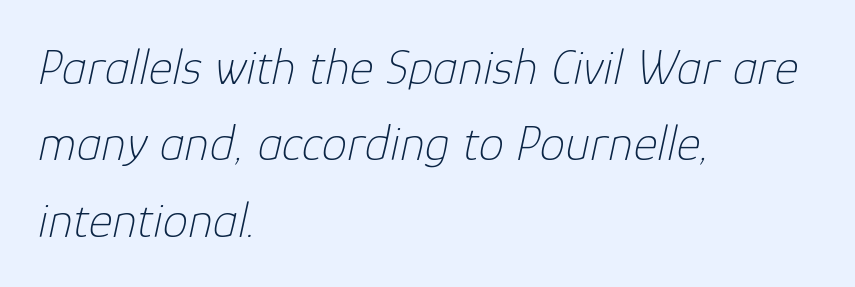
Q: Is the text bold? A: No.
Q: Is the text italic (slanted)? A: Yes, it leans right by about 12 degrees.
Q: Is the text underlined? A: No.
Q: How is the paragraph aligned? A: Left-aligned.
Q: Is the spacing between letters normal or unusually wide? A: Normal.
Q: Is the spacing between lines tight, normal or loose? A: Normal.
Q: Width (condensed, normal, or wide)? A: Normal.
Q: Stroke contrast? A: Low.
Q: x-height? A: Medium.
Q: Monospaced? A: No.
